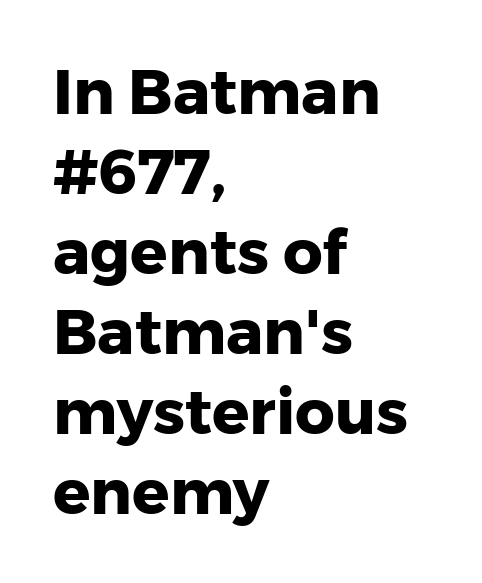
Whoever set this chose a conventional vertical rhythm. The gaps between neighbouring characters are ordinary and unremarkable. Which margin do the lines hug? The left one — the right edge is uneven. The face used here is a sans, in the tradition of grotesques and geometrics. Plain, unruled lines of type.
